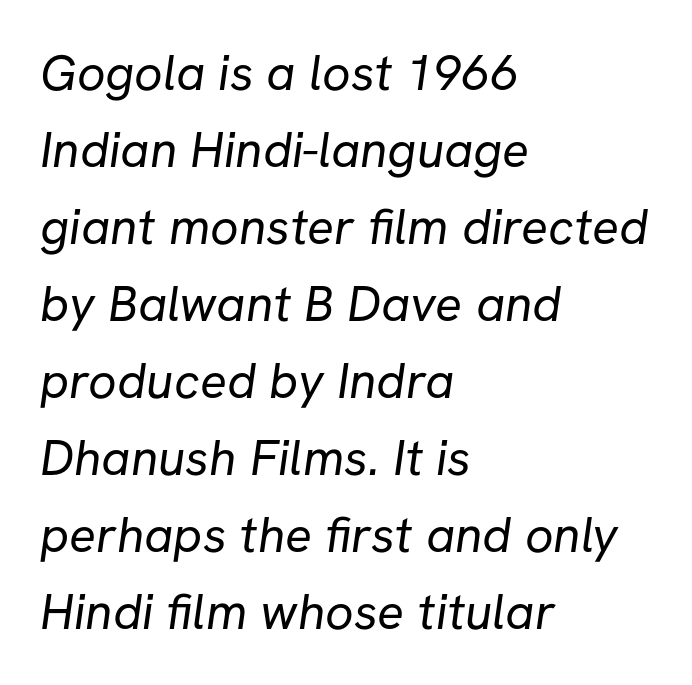
The image shows 50 px regular-weight sans-serif type; set left-aligned, normal line spacing (1.54x), normal letter spacing, not underlined; low stroke contrast and a medium x-height.
